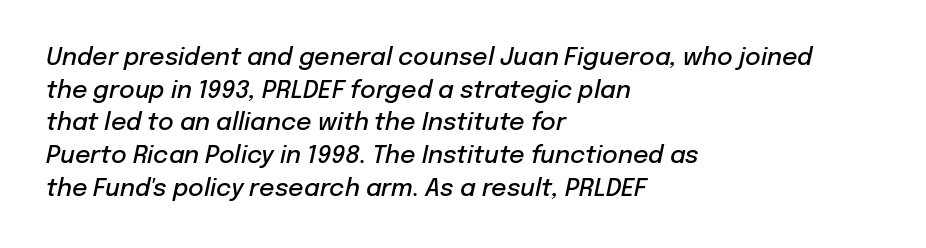
{"italic": "yes", "lean": "right", "slant_degrees": 12, "bold": "semi", "underline": "no", "align": "left", "line_spacing": "normal", "line_spacing_ratio": 1.36, "letter_spacing": "normal", "letter_spacing_em": 0.0, "glyph_px": 24}
